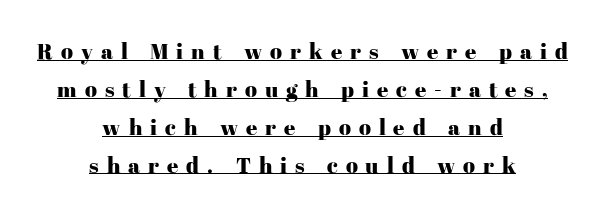
The image shows 22 px text type, upright; set centered, line spacing 1.72x, unusually wide letter spacing (+0.36 em), underlined.
